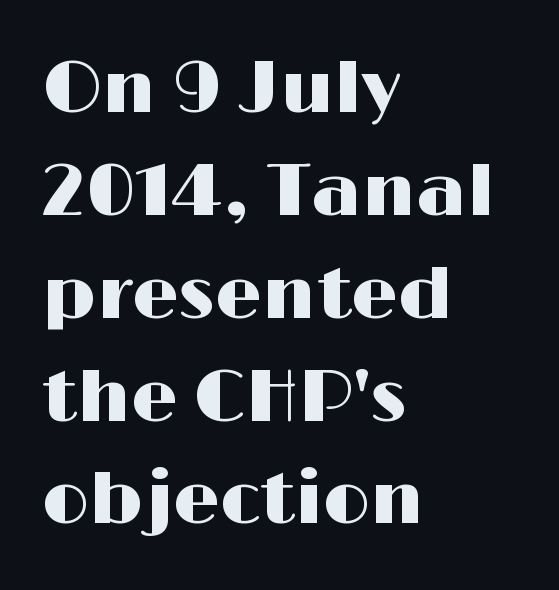
Q: Is the text italic (slanted)? A: No, it is upright.
Q: Is the typeface a serif or a sans-serif typeface? A: Sans-serif.
Q: Is the text underlined? A: No.
Q: How is the paragraph aligned? A: Left-aligned.
Q: Is the spacing between letters normal or unusually wide? A: Normal.
Q: Is the spacing between lines tight, normal or loose? A: Normal.
Q: Width (condensed, normal, or wide)? A: Wide.
Q: Stroke contrast? A: High.
Q: x-height? A: Medium.
Q: Monospaced? A: No.
